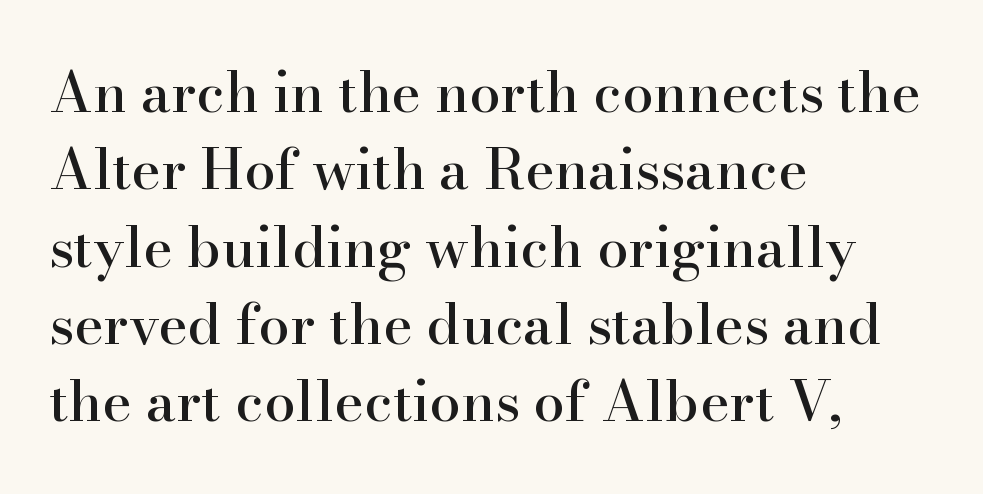
Nobody touched the tracking dial on this one. These lines are rendered in a variable-pitch font. The designer went with a serif here, giving each stem small feet. This is the regular roman posture of the typeface. The line-height multiplier appears to be the usual default.
